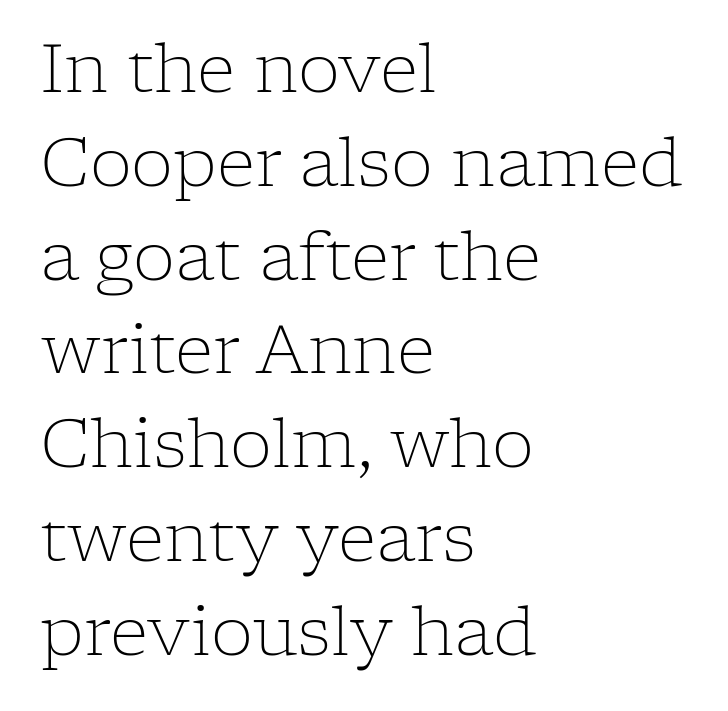
Q: Is the text bold? A: No.
Q: Is the text italic (slanted)? A: No, it is upright.
Q: Is the typeface a serif or a sans-serif typeface? A: Serif.
Q: Is the text underlined? A: No.
Q: How is the paragraph aligned? A: Left-aligned.
Q: Is the spacing between letters normal or unusually wide? A: Normal.
Q: Is the spacing between lines tight, normal or loose? A: Normal.
Q: Width (condensed, normal, or wide)? A: Normal.
Q: Stroke contrast? A: Low.
Q: x-height? A: Medium.
Q: Monospaced? A: No.
